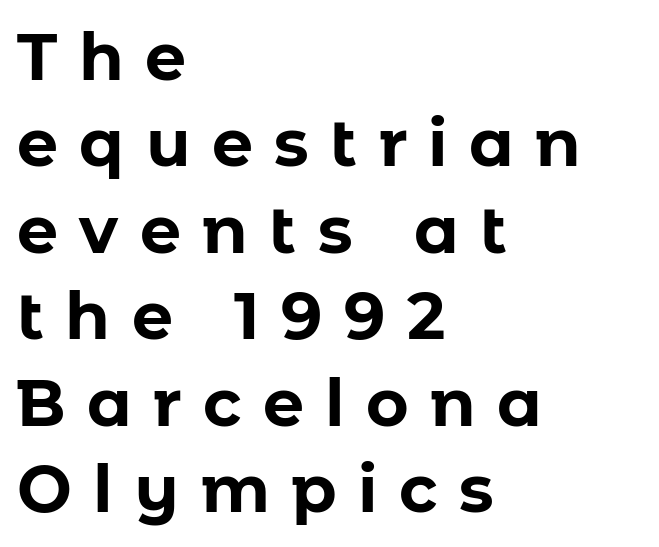
Q: Is the text bold? A: Yes.
Q: Is the text italic (slanted)? A: No, it is upright.
Q: Is the typeface a serif or a sans-serif typeface? A: Sans-serif.
Q: Is the text underlined? A: No.
Q: How is the paragraph aligned? A: Left-aligned.
Q: Is the spacing between letters normal or unusually wide? A: Unusually wide.
Q: Is the spacing between lines tight, normal or loose? A: Normal.
Q: Width (condensed, normal, or wide)? A: Normal.
Q: Stroke contrast? A: Low.
Q: x-height? A: Medium.
Q: Monospaced? A: No.
